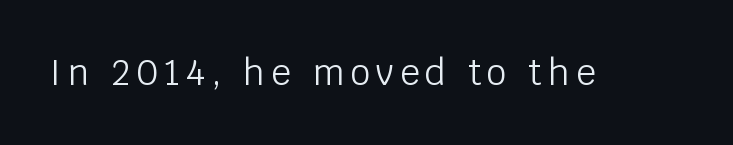
Check where the strokes stop: nothing finishes them off — pure sans. The letters look calm and open, with moderate or lighter stems. Rule under the text: the space is simply empty. This is roman type, the default non-slanted kind. Each letter keeps its own natural width here, so spacing adapts to shape.
